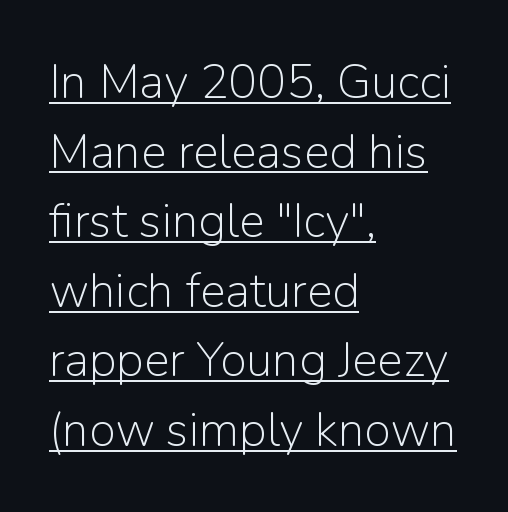
Q: Is the text bold? A: No.
Q: Is the text italic (slanted)? A: No, it is upright.
Q: Is the typeface a serif or a sans-serif typeface? A: Sans-serif.
Q: Is the text underlined? A: Yes.
Q: How is the paragraph aligned? A: Left-aligned.
Q: Is the spacing between letters normal or unusually wide? A: Normal.
Q: Is the spacing between lines tight, normal or loose? A: Normal.
Q: Width (condensed, normal, or wide)? A: Normal.
Q: Stroke contrast? A: Low.
Q: x-height? A: Medium.
Q: Monospaced? A: No.
